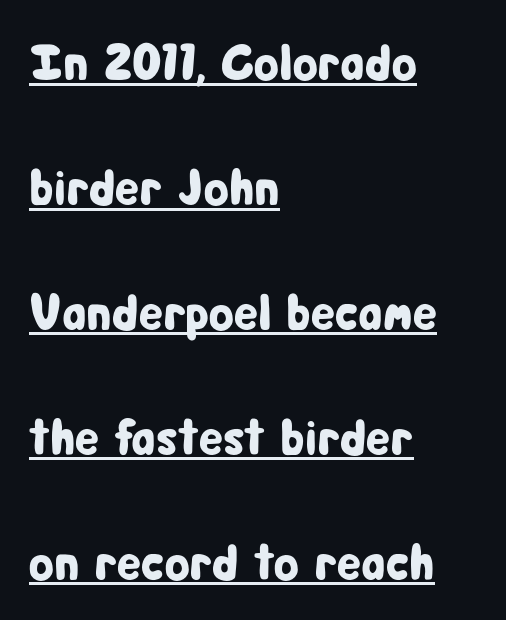
Letterform terminals end flat and unadorned throughout the passage. Upright lettering throughout. Notice the wide empty band between every row — that's loose leading. Do the characters align in a grid? No, the font is proportional.
